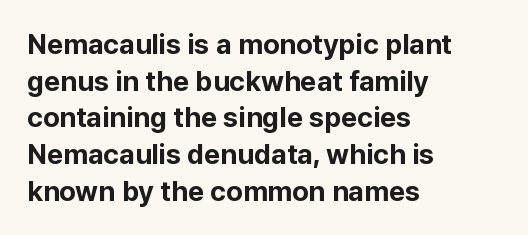
Q: Is the text bold? A: Yes.
Q: Is the text italic (slanted)? A: No, it is upright.
Q: Is the typeface a serif or a sans-serif typeface? A: Sans-serif.
Q: Is the text underlined? A: No.
Q: How is the paragraph aligned? A: Left-aligned.
Q: Is the spacing between letters normal or unusually wide? A: Normal.
Q: Is the spacing between lines tight, normal or loose? A: Normal.
Q: Width (condensed, normal, or wide)? A: Normal.
Q: Stroke contrast? A: Low.
Q: x-height? A: Medium.
Q: Monospaced? A: No.
